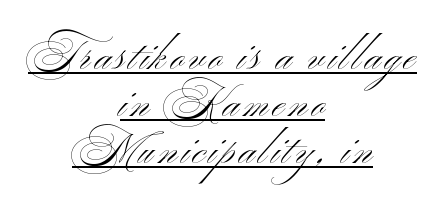
{"serif": "no", "bold": "no", "weight": "light", "width": "wide", "stroke_contrast": "medium", "x_height": "small", "monospaced": "no", "underline": "yes", "align": "center", "line_spacing": "tight", "line_spacing_ratio": 1.15, "glyph_px": 41}
